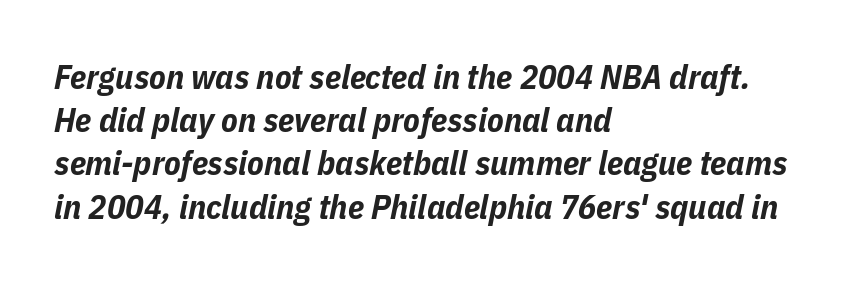
{"italic": "yes", "lean": "right", "slant_degrees": 11, "bold": "yes", "weight": "bold", "width": "condensed", "stroke_contrast": "low", "x_height": "medium", "monospaced": "no", "underline": "no", "align": "left", "line_spacing": "normal", "line_spacing_ratio": 1.27, "letter_spacing": "normal", "letter_spacing_em": 0.0, "glyph_px": 34}
